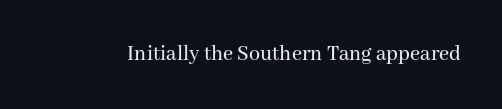
The image shows 22 px text type, upright; set normal letter spacing, not underlined.
